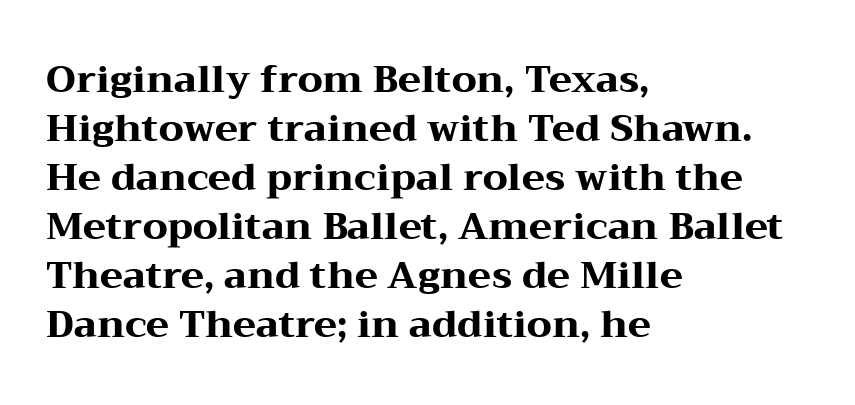
Q: Is the text bold? A: Yes.
Q: Is the text italic (slanted)? A: No, it is upright.
Q: Is the typeface a serif or a sans-serif typeface? A: Serif.
Q: Is the text underlined? A: No.
Q: How is the paragraph aligned? A: Left-aligned.
Q: Is the spacing between letters normal or unusually wide? A: Normal.
Q: Is the spacing between lines tight, normal or loose? A: Normal.
Q: Width (condensed, normal, or wide)? A: Wide.
Q: Stroke contrast? A: Medium.
Q: x-height? A: Medium.
Q: Monospaced? A: No.
